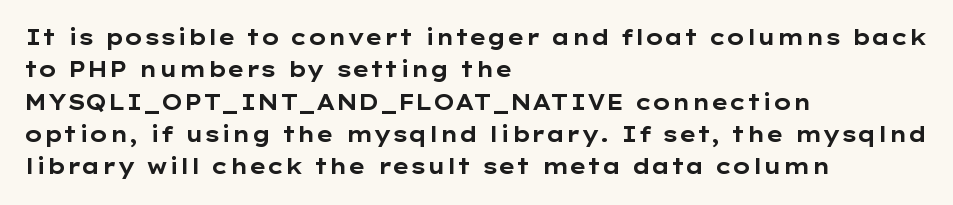
Q: Is the text bold? A: Yes.
Q: Is the text italic (slanted)? A: No, it is upright.
Q: Is the text underlined? A: No.
Q: How is the paragraph aligned? A: Left-aligned.
Q: Is the spacing between letters normal or unusually wide? A: Normal.
Q: Is the spacing between lines tight, normal or loose? A: Normal.
